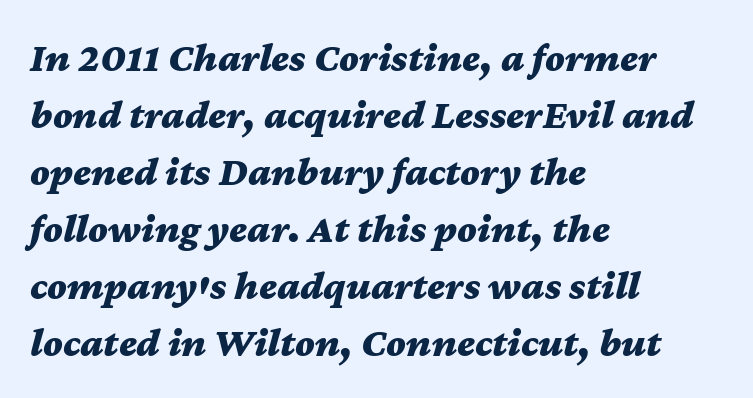
The image shows 41 px bold, wide type, italic (leaning right); set left-aligned, normal line spacing (1.39x), normal letter spacing, not underlined; medium stroke contrast and a medium x-height.
